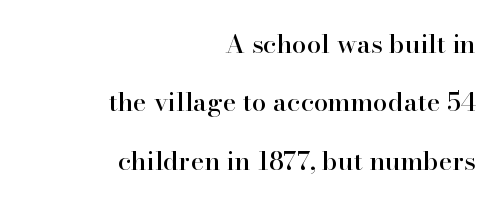
The image shows 26 px text type, upright; set right-aligned, loose line spacing (2.25x), normal letter spacing, not underlined.
